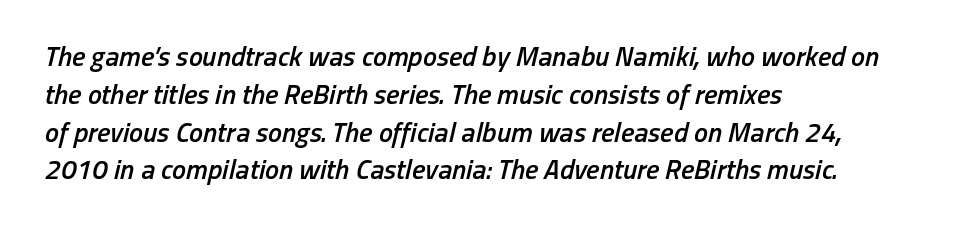
The image shows 28 px semibold, condensed type, italic (leaning right); set left-aligned, normal line spacing (1.35x), normal letter spacing, not underlined; low stroke contrast and a medium x-height.
